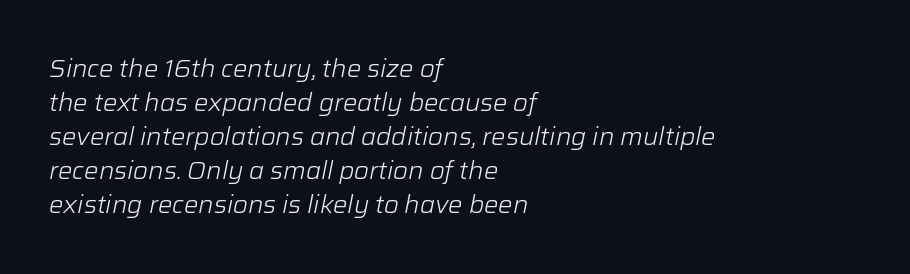
{"italic": "yes", "lean": "right", "slant_degrees": 12, "bold": "no", "underline": "no", "align": "left", "line_spacing": "normal", "line_spacing_ratio": 1.42, "letter_spacing": "normal", "letter_spacing_em": 0.0, "glyph_px": 24}
